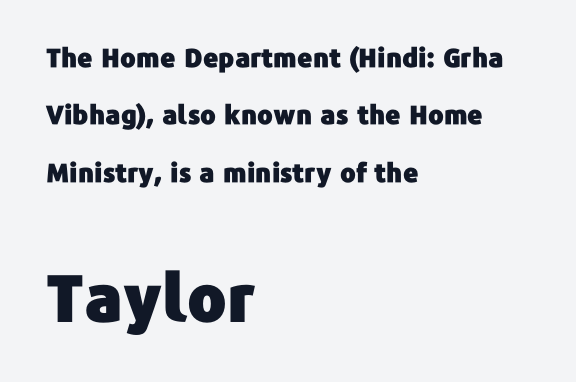
Q: Is the text italic (slanted)? A: No, it is upright.
Q: Is the typeface a serif or a sans-serif typeface? A: Sans-serif.
Q: Is the text underlined? A: No.
Q: How is the paragraph aligned? A: Left-aligned.
Q: Is the spacing between letters normal or unusually wide? A: Normal.
Q: Is the spacing between lines tight, normal or loose? A: Loose.
Q: Which block of text is set in a larger size, the first (top) or the second (bottom)? A: The second (bottom) one.
Q: Width (condensed, normal, or wide)? A: Normal.
Q: Stroke contrast? A: Low.
Q: x-height? A: Medium.
Q: Monospaced? A: No.
